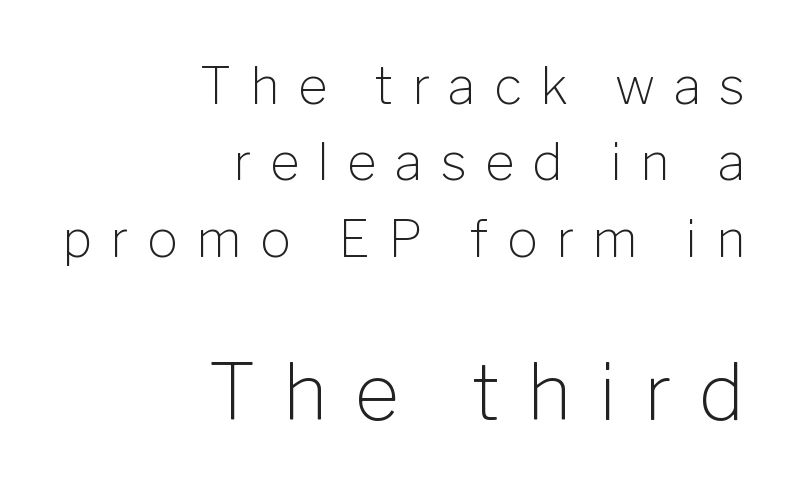
{"serif": "no", "italic": "no", "bold": "no", "weight": "light", "width": "normal", "stroke_contrast": "low", "x_height": "medium", "monospaced": "no", "underline": "no", "align": "right", "line_spacing": "normal", "line_spacing_ratio": 1.5, "letter_spacing": "wide", "letter_spacing_em": 0.36, "larger_block": "second", "size_ratio": 1.51, "glyph_px": 77}
